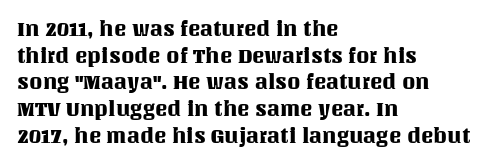
Successive baselines arrive at the customary interval. The space directly below the letters is spotless. The face used here is rendered with its standard letterfit. The rendering anchors every line to the left-hand side.
